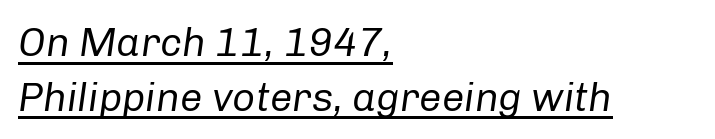
The image shows 40 px regular-weight type, italic (leaning right); set left-aligned, normal line spacing (1.37x), normal letter spacing, underlined; low stroke contrast and a medium x-height.
